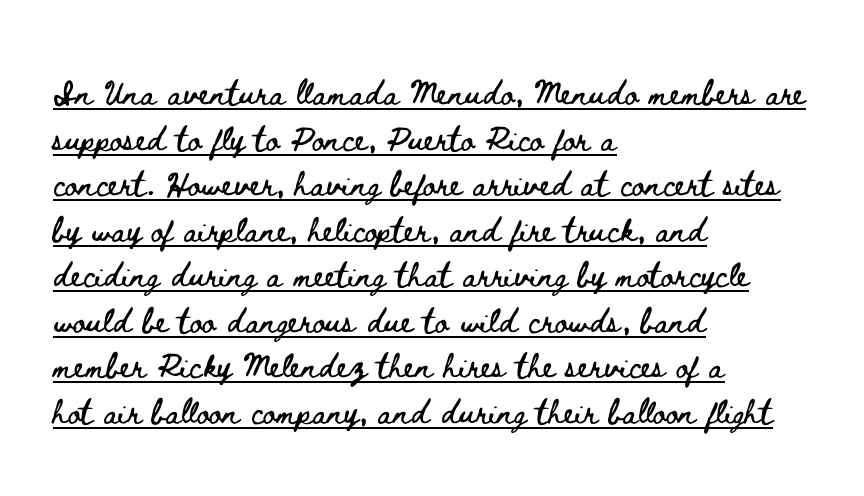
The text block is weighted toward the left margin, trailing off unevenly rightward. This sample has the flowing, uneven cadence of proportional lettering. What stands out about the letter spacing? Nothing — it is the standard amount. Each line of the rendering has a horizontal stroke beneath the glyphs.
